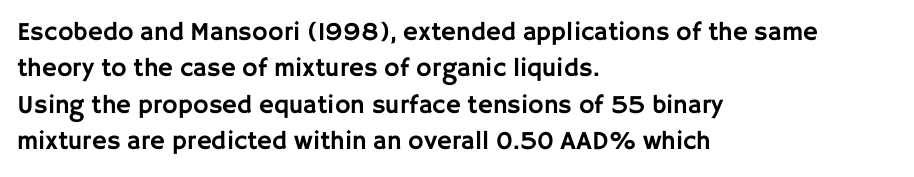
{"italic": "no", "underline": "no", "align": "left", "line_spacing": "normal", "line_spacing_ratio": 1.4, "letter_spacing": "normal", "letter_spacing_em": 0.0, "glyph_px": 26}
